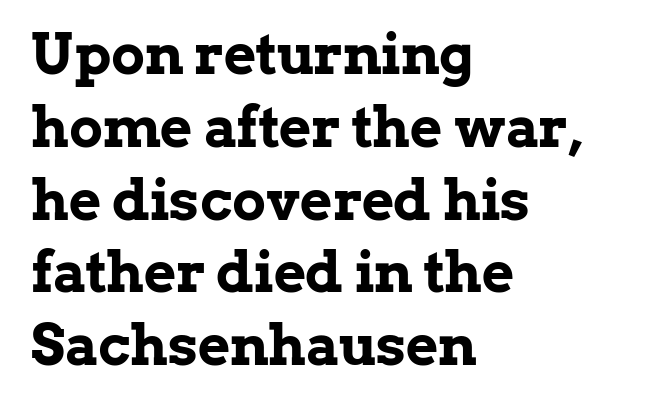
This rendering leaves character spacing at its baseline value. The type sits square on the baseline with zero lean. The rendering uses a moderate line-height, typical for paragraphs. The characters look thick and weighty, a clear bold. Horizontally, the lines are justified to the leading edge only. The rendering uses natural spacing where letterforms have individual widths.
